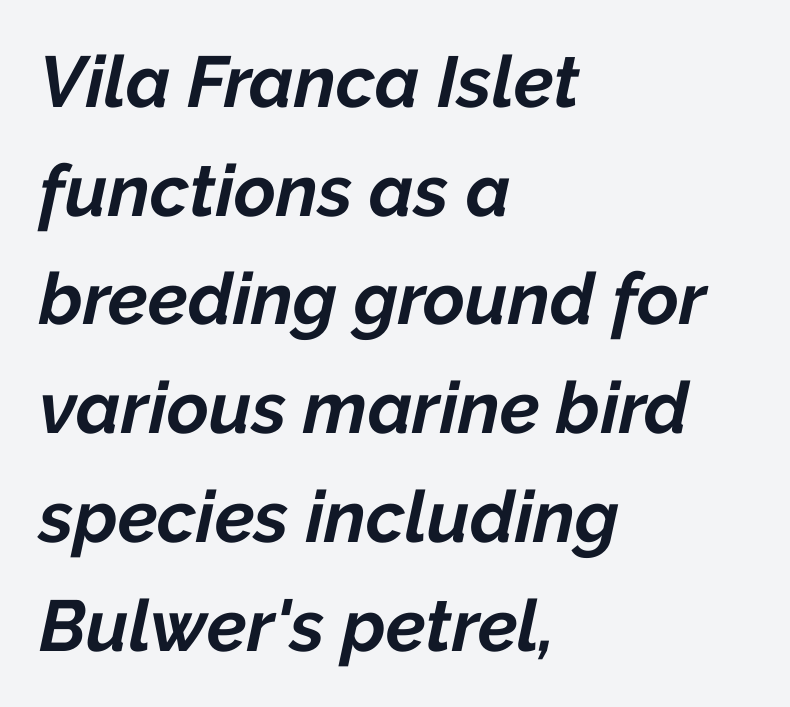
Q: Is the text bold? A: Yes.
Q: Is the text italic (slanted)? A: Yes, it leans right by about 12 degrees.
Q: Is the text underlined? A: No.
Q: How is the paragraph aligned? A: Left-aligned.
Q: Is the spacing between letters normal or unusually wide? A: Normal.
Q: Is the spacing between lines tight, normal or loose? A: Normal.
Q: Width (condensed, normal, or wide)? A: Normal.
Q: Stroke contrast? A: Low.
Q: x-height? A: Medium.
Q: Monospaced? A: No.
